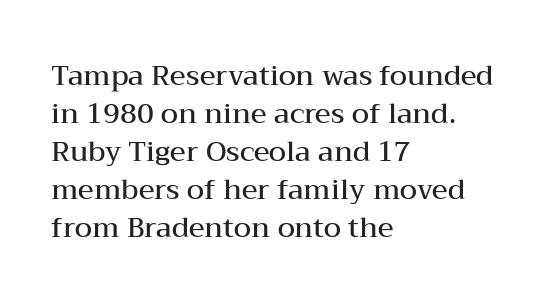
Q: Is the text bold? A: Semi-bold.
Q: Is the text italic (slanted)? A: No, it is upright.
Q: Is the typeface a serif or a sans-serif typeface? A: Serif.
Q: Is the text underlined? A: No.
Q: How is the paragraph aligned? A: Left-aligned.
Q: Is the spacing between letters normal or unusually wide? A: Normal.
Q: Is the spacing between lines tight, normal or loose? A: Normal.
Q: Width (condensed, normal, or wide)? A: Wide.
Q: Stroke contrast? A: Medium.
Q: x-height? A: Medium.
Q: Monospaced? A: No.
